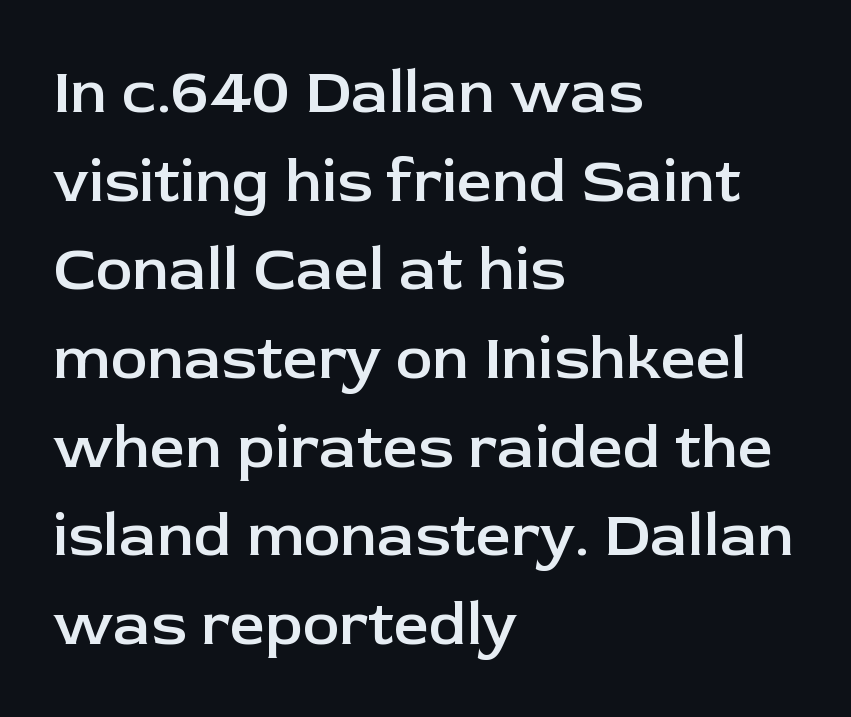
{"serif": "no", "italic": "no", "bold": "semi", "weight": "semibold", "width": "normal", "stroke_contrast": "low", "x_height": "medium", "monospaced": "no", "underline": "no", "align": "left", "line_spacing": "normal", "line_spacing_ratio": 1.43, "letter_spacing": "normal", "letter_spacing_em": 0.0, "glyph_px": 62}
